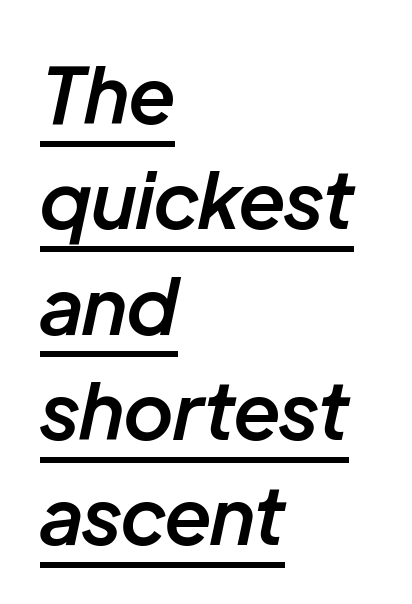
Q: Is the text bold? A: Semi-bold.
Q: Is the text italic (slanted)? A: Yes, it leans right by about 12 degrees.
Q: Is the text underlined? A: Yes.
Q: How is the paragraph aligned? A: Left-aligned.
Q: Is the spacing between letters normal or unusually wide? A: Normal.
Q: Is the spacing between lines tight, normal or loose? A: Normal.
Q: Width (condensed, normal, or wide)? A: Normal.
Q: Stroke contrast? A: Low.
Q: x-height? A: Medium.
Q: Monospaced? A: No.
